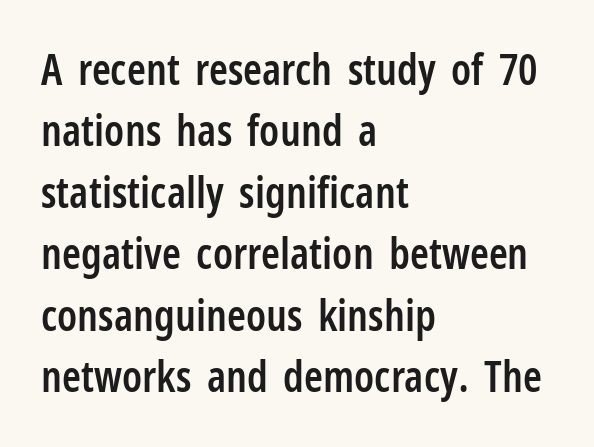
Q: Is the text bold? A: Semi-bold.
Q: Is the text italic (slanted)? A: No, it is upright.
Q: Is the typeface a serif or a sans-serif typeface? A: Sans-serif.
Q: Is the text underlined? A: No.
Q: How is the paragraph aligned? A: Left-aligned.
Q: Is the spacing between letters normal or unusually wide? A: Normal.
Q: Is the spacing between lines tight, normal or loose? A: Normal.
Q: Width (condensed, normal, or wide)? A: Condensed.
Q: Stroke contrast? A: Low.
Q: x-height? A: Medium.
Q: Monospaced? A: No.
